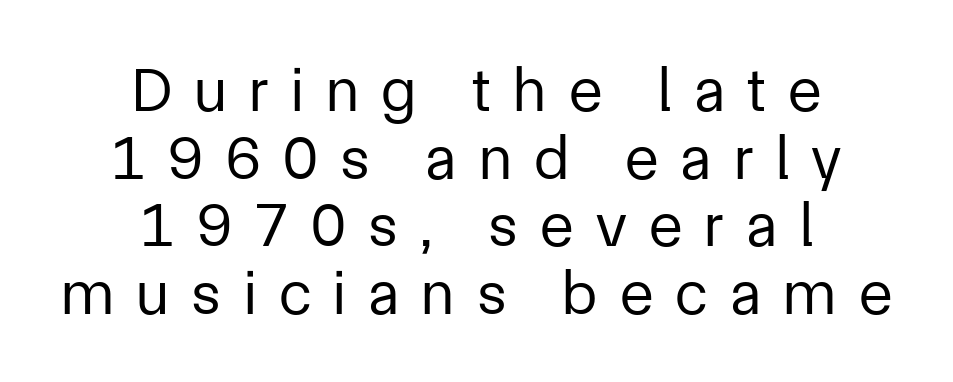
Casual observation: everything's sitting right in the middle. Unmarked baselines from the first word to the last. Horizontal bands of white between lines are thin slivers. These lines are composed in type without serifs. A typesetter would call this proportional, since set widths differ per character.
